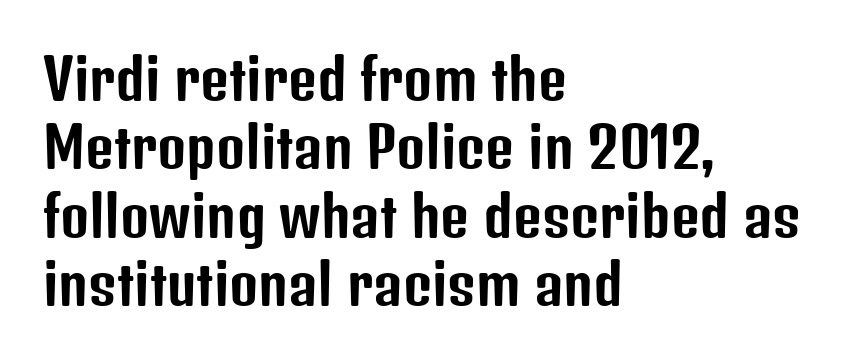
{"serif": "no", "italic": "no", "width": "condensed", "stroke_contrast": "low", "x_height": "medium", "monospaced": "no", "underline": "no", "align": "left", "line_spacing_ratio": 1.22, "letter_spacing": "normal", "letter_spacing_em": 0.0, "glyph_px": 56}
